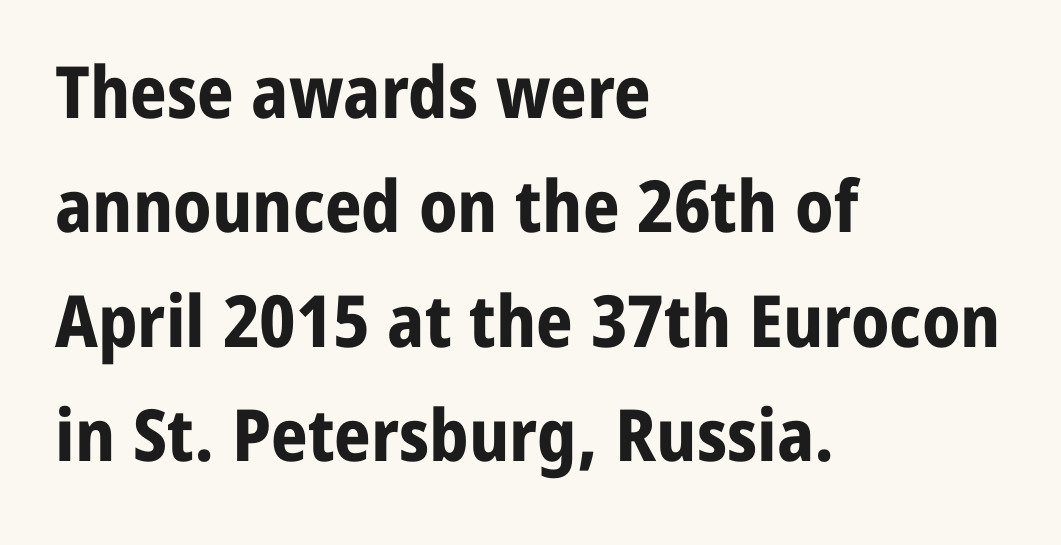
The image shows 72 px bold sans-serif type, upright; set left-aligned, normal line spacing (1.59x), normal letter spacing, not underlined; low stroke contrast and a medium x-height.
